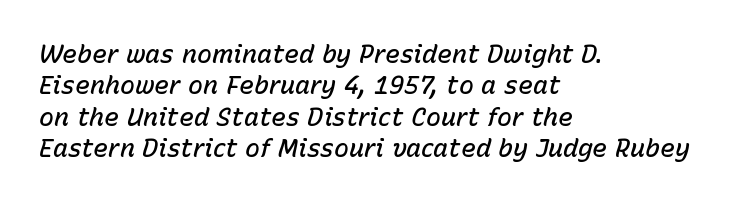
{"italic": "yes", "lean": "right", "slant_degrees": 15, "bold": "semi", "underline": "no", "align": "left", "line_spacing": "normal", "line_spacing_ratio": 1.26, "letter_spacing": "normal", "letter_spacing_em": 0.0, "glyph_px": 25}
